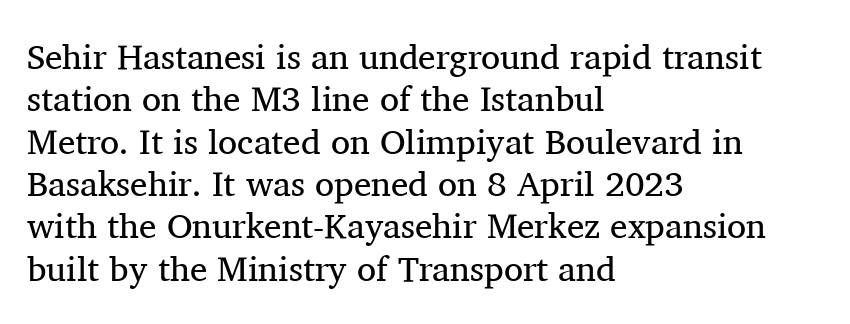
Q: Is the text bold? A: No.
Q: Is the text italic (slanted)? A: No, it is upright.
Q: Is the typeface a serif or a sans-serif typeface? A: Serif.
Q: Is the text underlined? A: No.
Q: How is the paragraph aligned? A: Left-aligned.
Q: Is the spacing between letters normal or unusually wide? A: Normal.
Q: Width (condensed, normal, or wide)? A: Normal.
Q: Stroke contrast? A: Medium.
Q: x-height? A: Medium.
Q: Monospaced? A: No.
